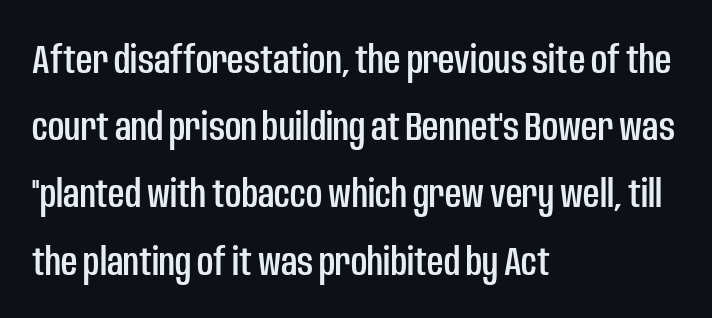
The image shows 40 px condensed sans-serif type, upright; set left-aligned, normal line spacing (1.68x), normal letter spacing, not underlined; low stroke contrast and a large x-height.
